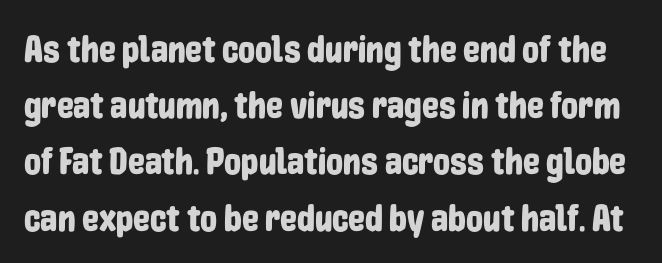
{"serif": "no", "italic": "no", "width": "condensed", "stroke_contrast": "low", "x_height": "medium", "monospaced": "no", "underline": "no", "line_spacing": "normal", "line_spacing_ratio": 1.48, "letter_spacing": "normal", "letter_spacing_em": 0.0, "glyph_px": 38}
